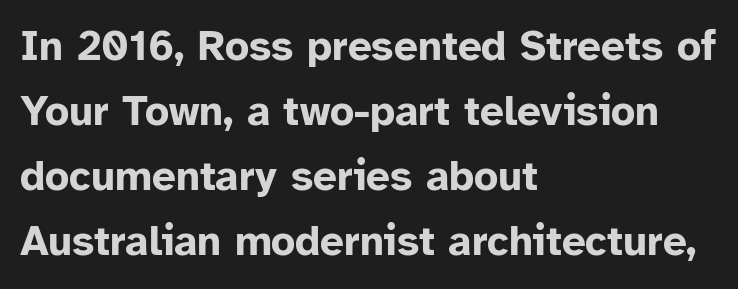
{"serif": "no", "italic": "no", "bold": "yes", "weight": "bold", "width": "normal", "stroke_contrast": "low", "x_height": "medium", "monospaced": "no", "underline": "no", "align": "left", "line_spacing": "normal", "line_spacing_ratio": 1.55, "letter_spacing": "normal", "letter_spacing_em": 0.0, "glyph_px": 42}
